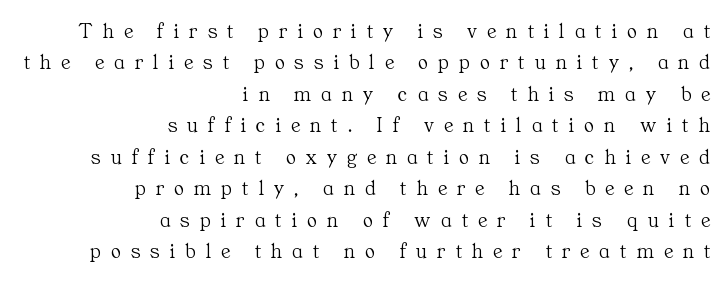
{"italic": "no", "bold": "no", "underline": "no", "align": "right", "line_spacing": "normal", "line_spacing_ratio": 1.5, "letter_spacing": "wide", "letter_spacing_em": 0.48, "glyph_px": 21}
